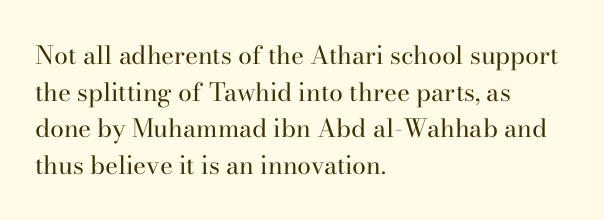
Q: Is the text bold? A: No.
Q: Is the text italic (slanted)? A: No, it is upright.
Q: Is the text underlined? A: No.
Q: How is the paragraph aligned? A: Left-aligned.
Q: Is the spacing between letters normal or unusually wide? A: Normal.
Q: Is the spacing between lines tight, normal or loose? A: Normal.
